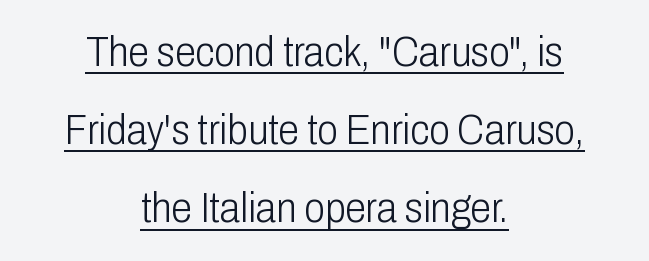
Q: Is the text bold? A: No.
Q: Is the text italic (slanted)? A: No, it is upright.
Q: Is the typeface a serif or a sans-serif typeface? A: Sans-serif.
Q: Is the text underlined? A: Yes.
Q: How is the paragraph aligned? A: Centered.
Q: Is the spacing between letters normal or unusually wide? A: Normal.
Q: Width (condensed, normal, or wide)? A: Condensed.
Q: Stroke contrast? A: Low.
Q: x-height? A: Medium.
Q: Monospaced? A: No.
